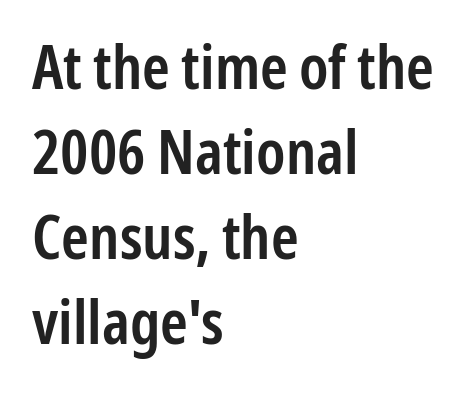
The image shows 62 px semibold, condensed sans-serif type, upright; set left-aligned, normal line spacing (1.37x), normal letter spacing, not underlined; low stroke contrast and a medium x-height.
